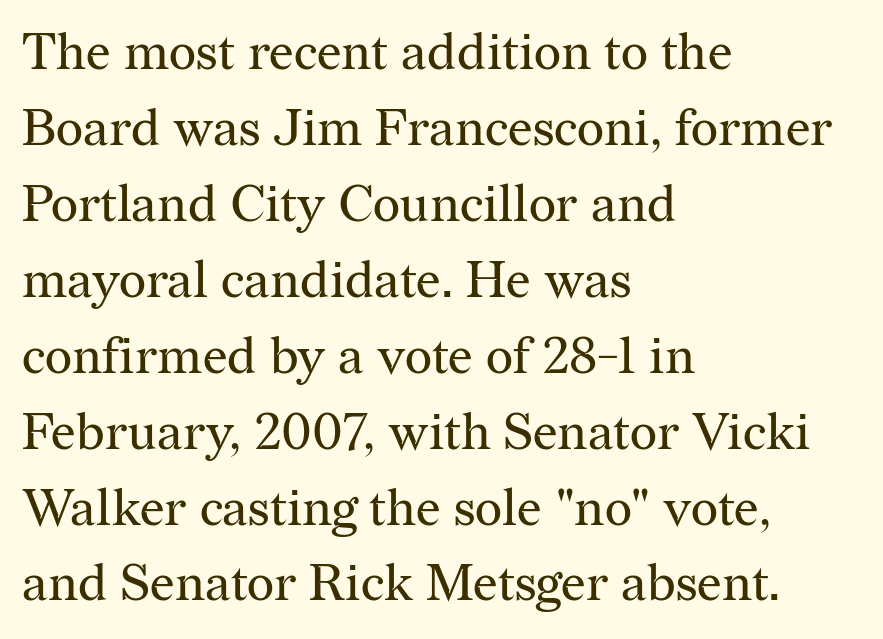
What stands out about the letter spacing? Nothing — it is the standard amount. Is this a fixed-width face? No — the glyphs have proportional, varying widths. Plain, unruled lines of type. Short and long lines alike share a common starting point at left. Leading: standard. The letters look calm and open, with moderate or lighter stems.
